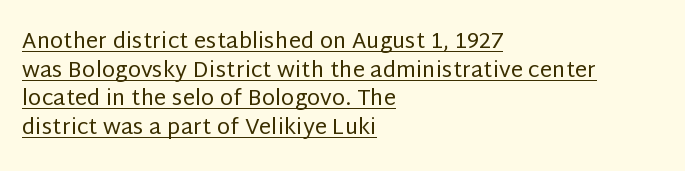
{"italic": "no", "bold": "no", "underline": "yes", "align": "left", "line_spacing": "normal", "line_spacing_ratio": 1.3, "letter_spacing": "normal", "letter_spacing_em": 0.0, "glyph_px": 22}
